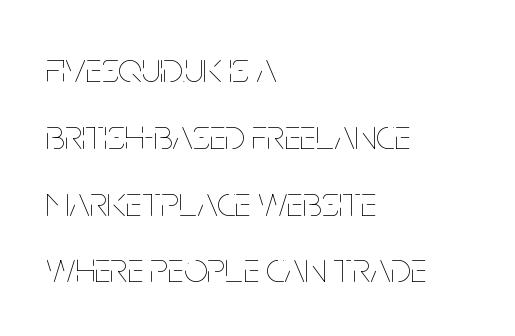
Q: Is the text bold? A: No.
Q: Is the text italic (slanted)? A: No, it is upright.
Q: Is the text underlined? A: No.
Q: How is the paragraph aligned? A: Left-aligned.
Q: Is the spacing between letters normal or unusually wide? A: Normal.
Q: Is the spacing between lines tight, normal or loose? A: Normal.
Q: Width (condensed, normal, or wide)? A: Condensed.
Q: Stroke contrast? A: Low.
Q: x-height? A: Large.
Q: Monospaced? A: No.
